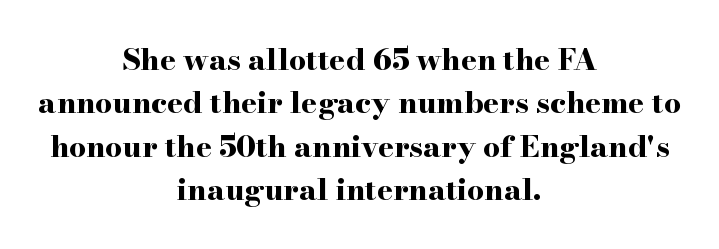
Q: Is the text bold? A: Yes.
Q: Is the text italic (slanted)? A: No, it is upright.
Q: Is the typeface a serif or a sans-serif typeface? A: Serif.
Q: Is the text underlined? A: No.
Q: How is the paragraph aligned? A: Centered.
Q: Is the spacing between letters normal or unusually wide? A: Normal.
Q: Is the spacing between lines tight, normal or loose? A: Normal.
Q: Width (condensed, normal, or wide)? A: Wide.
Q: Stroke contrast? A: High.
Q: x-height? A: Small.
Q: Monospaced? A: No.
